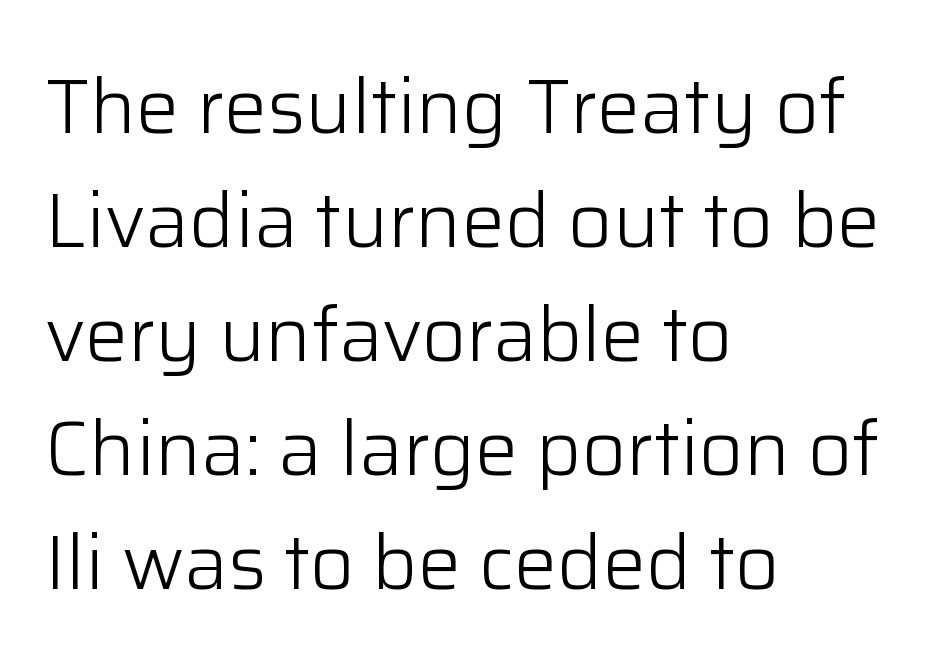
Q: Is the text bold? A: No.
Q: Is the text italic (slanted)? A: No, it is upright.
Q: Is the typeface a serif or a sans-serif typeface? A: Sans-serif.
Q: Is the text underlined? A: No.
Q: How is the paragraph aligned? A: Left-aligned.
Q: Is the spacing between letters normal or unusually wide? A: Normal.
Q: Is the spacing between lines tight, normal or loose? A: Normal.
Q: Width (condensed, normal, or wide)? A: Normal.
Q: Stroke contrast? A: Low.
Q: x-height? A: Medium.
Q: Monospaced? A: No.
